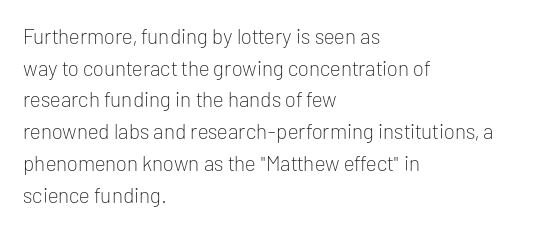
Style check: upright. Leftover space on each line is placed entirely after the last word. The rows are spaced the way most documents space them. The font is comparable to plain body text, perhaps lighter. Honestly, there is no underline to notice here at all. Nobody touched the tracking dial on this one.
